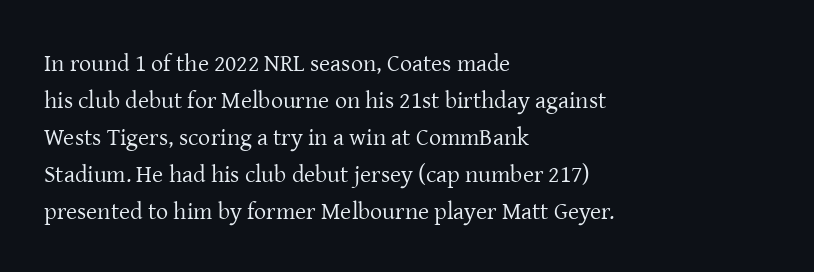
The image shows 24 px text type, upright; set left-aligned, normal line spacing (1.54x), normal letter spacing, not underlined.
